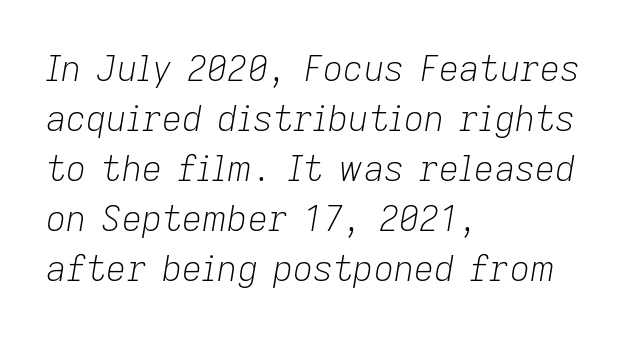
The designer left line spacing at the default. Is the type slanted? Yes — the strokes lean at a clear angle. What stands out about the letter spacing? Nothing — it is the standard amount. No chunkiness to these letters — they're not bold. The space beneath each line is pristine and unruled. Short and long lines alike share a common starting point at left.
